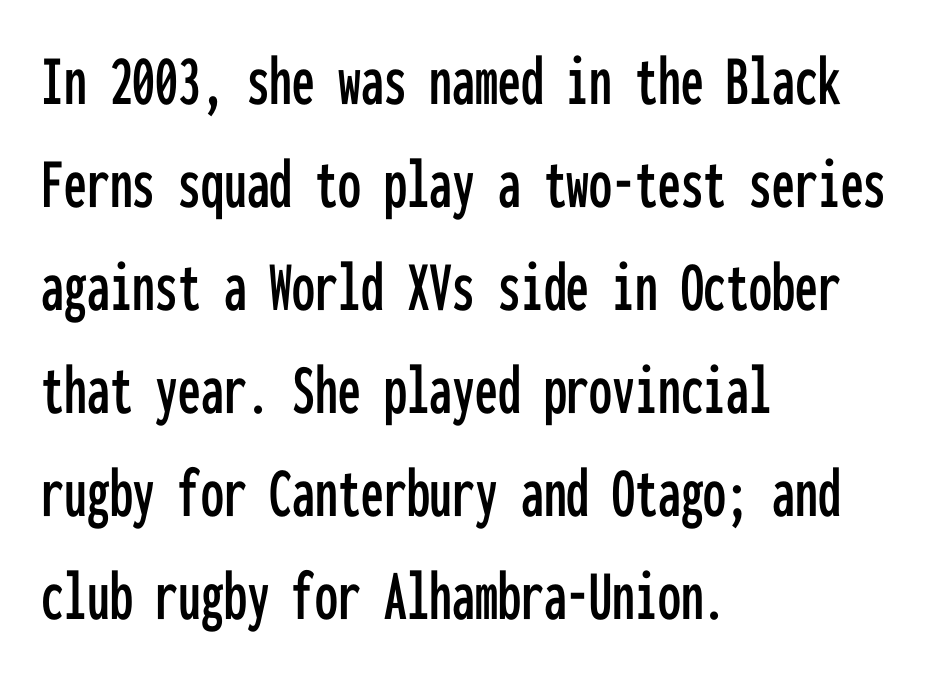
{"serif": "no", "italic": "no", "width": "condensed", "stroke_contrast": "low", "x_height": "medium", "monospaced": "yes", "underline": "no", "align": "left", "line_spacing": "normal", "line_spacing_ratio": 1.41, "letter_spacing": "normal", "letter_spacing_em": 0.0, "glyph_px": 73}
